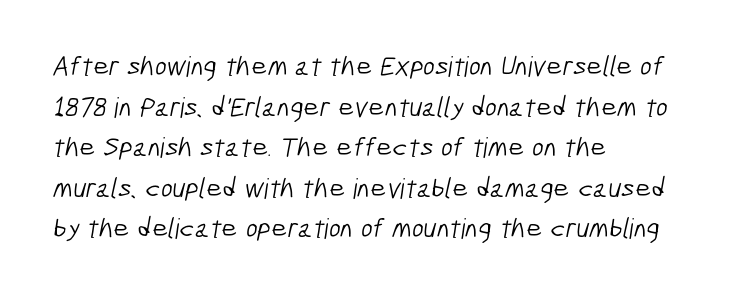
Q: Is the text bold? A: No.
Q: Is the typeface a serif or a sans-serif typeface? A: Sans-serif.
Q: Is the text underlined? A: No.
Q: How is the paragraph aligned? A: Left-aligned.
Q: Is the spacing between letters normal or unusually wide? A: Normal.
Q: Is the spacing between lines tight, normal or loose? A: Normal.
Q: Width (condensed, normal, or wide)? A: Condensed.
Q: Stroke contrast? A: Low.
Q: x-height? A: Medium.
Q: Monospaced? A: No.
